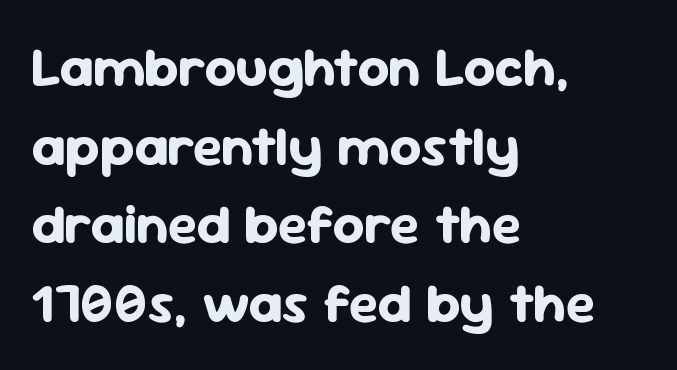
The gaps between neighbouring characters are ordinary and unremarkable. Posture: vertical. Short and long lines alike share a common starting point at left. The string is rendered with underlining switched off.
